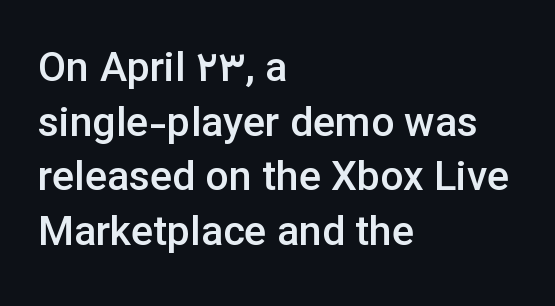
{"serif": "no", "italic": "no", "bold": "semi", "weight": "semibold", "width": "normal", "stroke_contrast": "low", "x_height": "medium", "monospaced": "no", "underline": "no", "align": "left", "line_spacing": "normal", "line_spacing_ratio": 1.33, "letter_spacing": "normal", "letter_spacing_em": 0.0, "glyph_px": 41}
